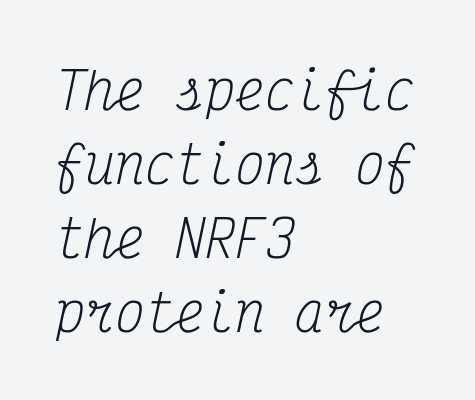
Lines of text with bare space underneath. A typesetter would call this zero additional tracking. The letters march in equal steps, a hallmark of fixed-pitch type. The typesetter chose a ragged-right arrangement here. The text was rendered using a seriffed face with decorative stroke endings. Baseline-to-baseline distance is the conventional proportion of letter height.
